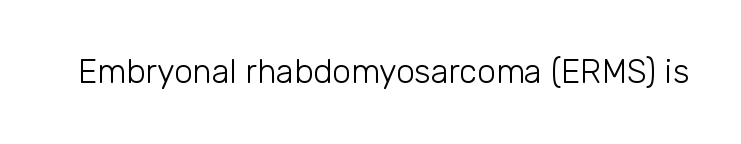
Q: Is the text bold? A: No.
Q: Is the text italic (slanted)? A: No, it is upright.
Q: Is the typeface a serif or a sans-serif typeface? A: Sans-serif.
Q: Is the text underlined? A: No.
Q: Is the spacing between letters normal or unusually wide? A: Normal.
Q: Width (condensed, normal, or wide)? A: Normal.
Q: Stroke contrast? A: Low.
Q: x-height? A: Medium.
Q: Monospaced? A: No.
